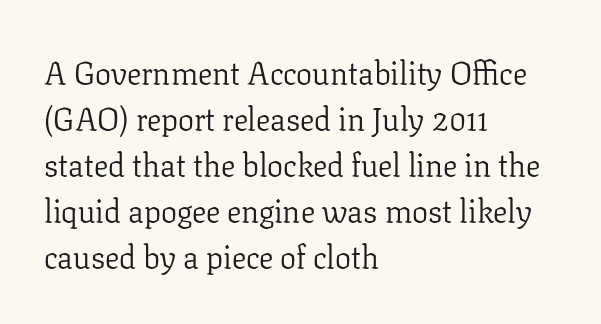
The block of text has a typical density, with ordinary space between rows. Upright lettering throughout. Font category for this specimen: serif. Clear beneath every line of the passage. No heavy texture on the line: the type isn't bold. Each word holds together tightly as a unit, with standard inter-letter gaps.
